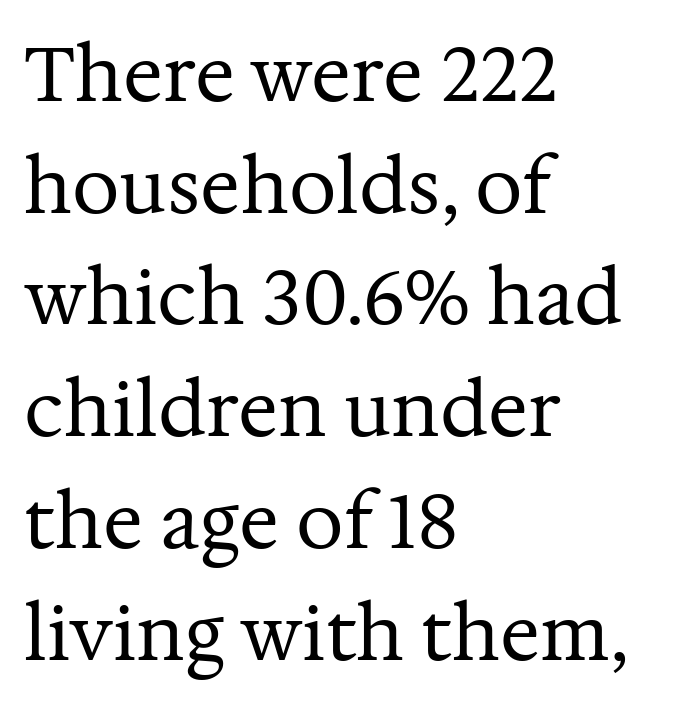
Q: Is the text bold? A: No.
Q: Is the text italic (slanted)? A: No, it is upright.
Q: Is the typeface a serif or a sans-serif typeface? A: Serif.
Q: Is the text underlined? A: No.
Q: How is the paragraph aligned? A: Left-aligned.
Q: Is the spacing between letters normal or unusually wide? A: Normal.
Q: Is the spacing between lines tight, normal or loose? A: Normal.
Q: Width (condensed, normal, or wide)? A: Normal.
Q: Stroke contrast? A: Medium.
Q: x-height? A: Medium.
Q: Monospaced? A: No.
